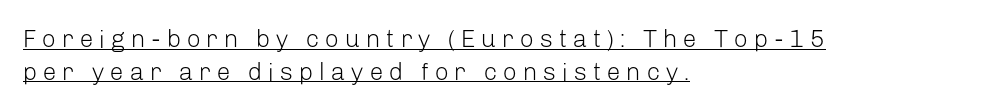
The letters stand straight up with perfectly vertical stems. Evenly set lines give the paragraph a standard silhouette. Is the letter spacing exaggerated? Yes — the characters are pushed far apart. The weight would be labelled regular, book, light, or lighter still. The typesetter chose a ragged-right arrangement here.
